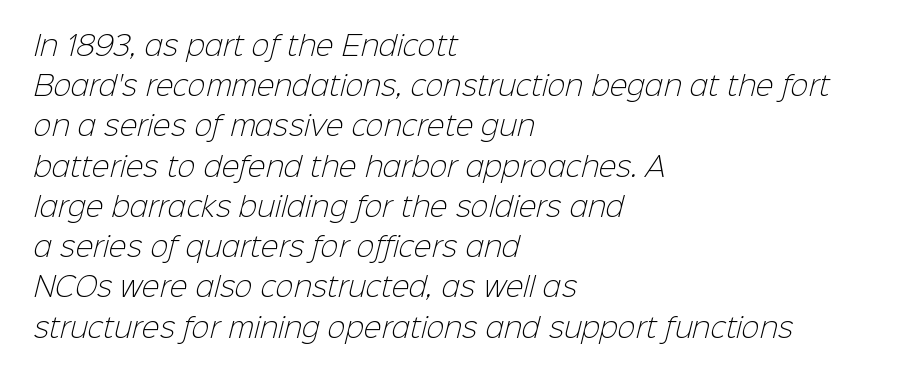
Q: Is the text bold? A: No.
Q: Is the text underlined? A: No.
Q: How is the paragraph aligned? A: Left-aligned.
Q: Is the spacing between letters normal or unusually wide? A: Normal.
Q: Is the spacing between lines tight, normal or loose? A: Normal.
